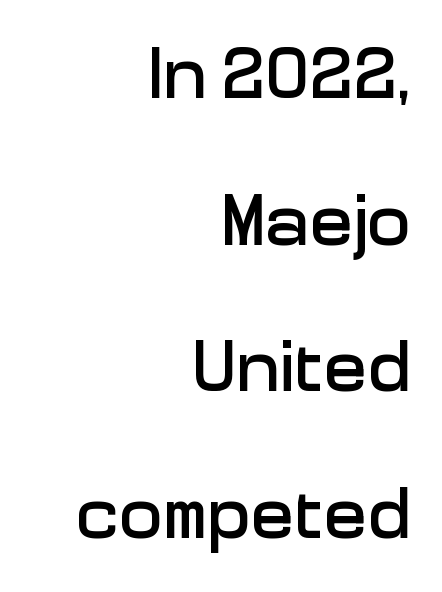
{"serif": "no", "italic": "no", "width": "normal", "stroke_contrast": "low", "x_height": "medium", "monospaced": "no", "underline": "no", "align": "right", "line_spacing": "loose", "line_spacing_ratio": 2.01, "letter_spacing": "normal", "letter_spacing_em": 0.0, "glyph_px": 73}
